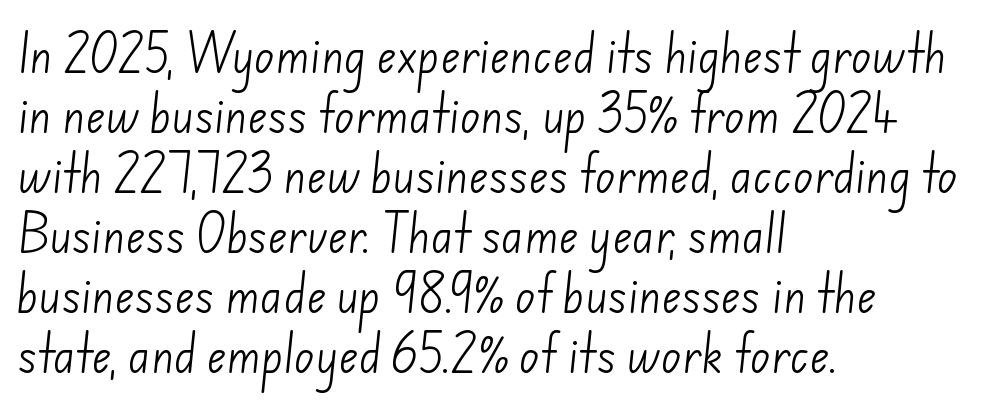
{"serif": "no", "bold": "no", "weight": "light", "width": "normal", "stroke_contrast": "low", "x_height": "small", "monospaced": "no", "underline": "no", "align": "left", "line_spacing": "normal", "line_spacing_ratio": 1.43, "letter_spacing": "normal", "letter_spacing_em": 0.0, "glyph_px": 42}
